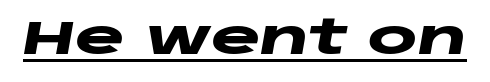
You could call the tracking neutral — neither tight nor loose. Rendered with sloped, italic letterforms. Thick stems and heavy bowls — unmistakably bold. The rendered words wear a rule along their underside. The letters advance in unequal steps, a hallmark of proportional type.
